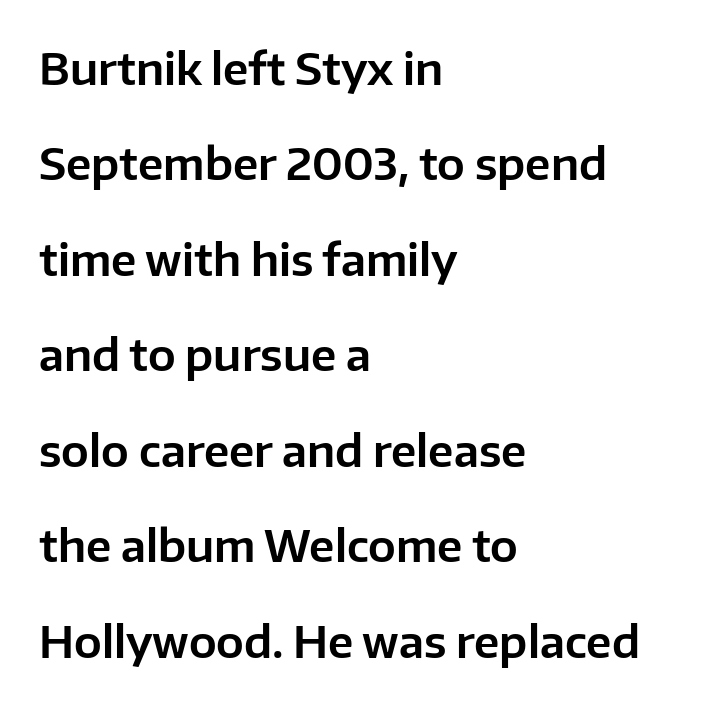
Underline: absent. The block of text is sparse from top to bottom, with ample space between rows. Is this a fixed-width face? No — the glyphs have proportional, varying widths. Every row of glyphs begins at an identical x-position on the left. Check where the strokes stop: nothing finishes them off — pure sans. Spacing between characters is what you'd get straight out of the box.
